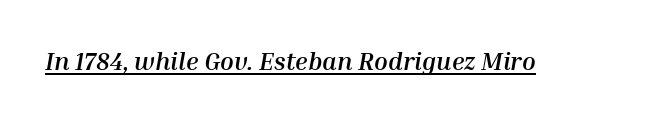
Looking at the ascenders, they clearly lean. Tracking value appears to be zero — textbook default spacing. Glance below the letters and you will spot a drawn line. How heavy is the stroke? Heavy — this is a bold.
